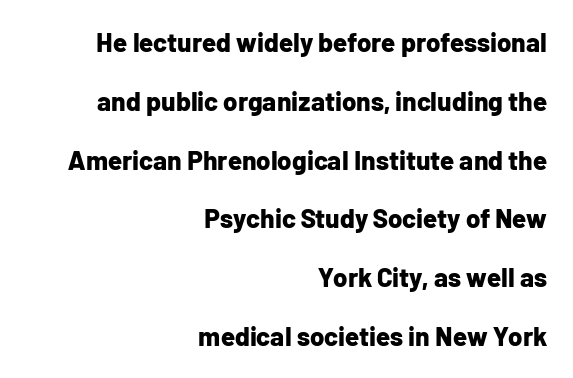
{"italic": "no", "bold": "yes", "underline": "no", "align": "right", "line_spacing": "loose", "line_spacing_ratio": 2.26, "letter_spacing": "normal", "letter_spacing_em": 0.0, "glyph_px": 26}
